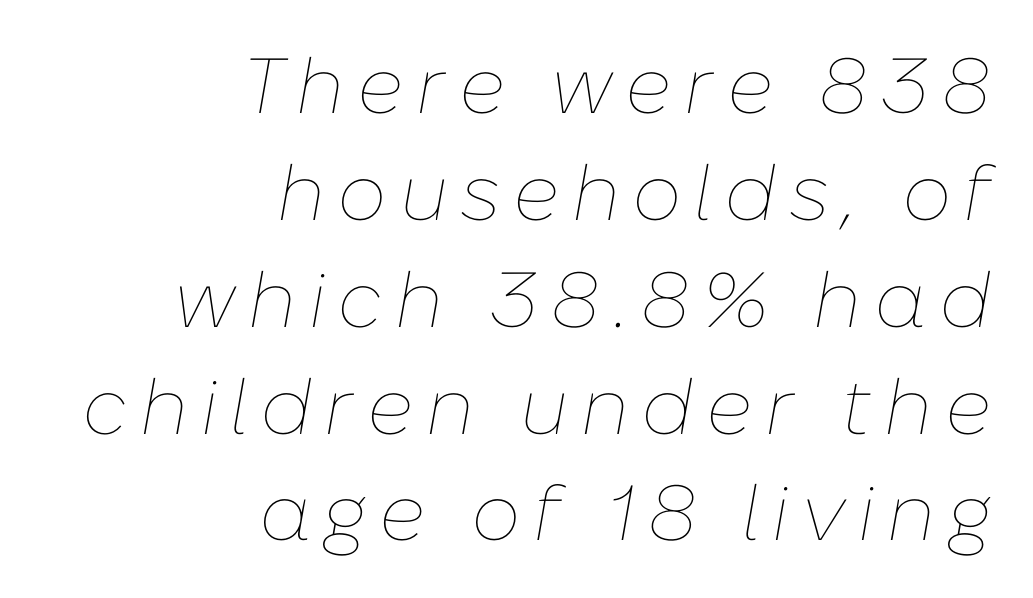
Q: Is the text bold? A: No.
Q: Is the text italic (slanted)? A: Yes, it leans right by about 10 degrees.
Q: Is the text underlined? A: No.
Q: How is the paragraph aligned? A: Right-aligned.
Q: Is the spacing between lines tight, normal or loose? A: Normal.
Q: Width (condensed, normal, or wide)? A: Normal.
Q: Stroke contrast? A: Low.
Q: x-height? A: Medium.
Q: Monospaced? A: No.
